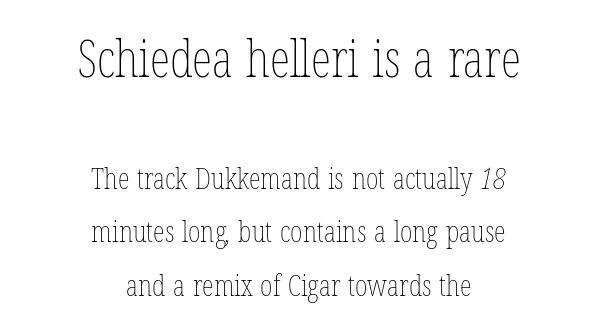
{"bold": "no", "weight": "thin", "width": "condensed", "stroke_contrast": "low", "x_height": "medium", "monospaced": "no", "underline": "no", "align": "center", "line_spacing_ratio": 1.79, "letter_spacing": "normal", "letter_spacing_em": 0.0, "larger_block": "first", "size_ratio": 1.73, "glyph_px": 52}
